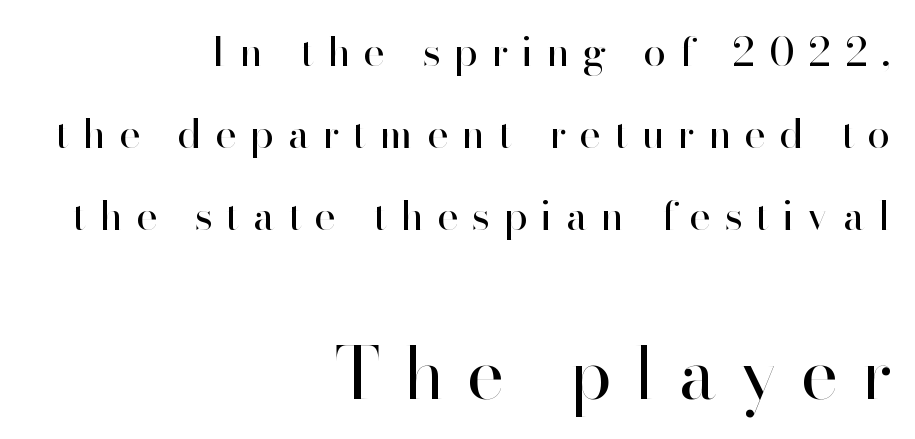
Q: Is the text bold? A: No.
Q: Is the text italic (slanted)? A: No, it is upright.
Q: Is the typeface a serif or a sans-serif typeface? A: Sans-serif.
Q: Is the text underlined? A: No.
Q: How is the paragraph aligned? A: Right-aligned.
Q: Is the spacing between letters normal or unusually wide? A: Unusually wide.
Q: Is the spacing between lines tight, normal or loose? A: Loose.
Q: Which block of text is set in a larger size, the first (top) or the second (bottom)? A: The second (bottom) one.
Q: Width (condensed, normal, or wide)? A: Normal.
Q: Stroke contrast? A: High.
Q: x-height? A: Small.
Q: Monospaced? A: No.
